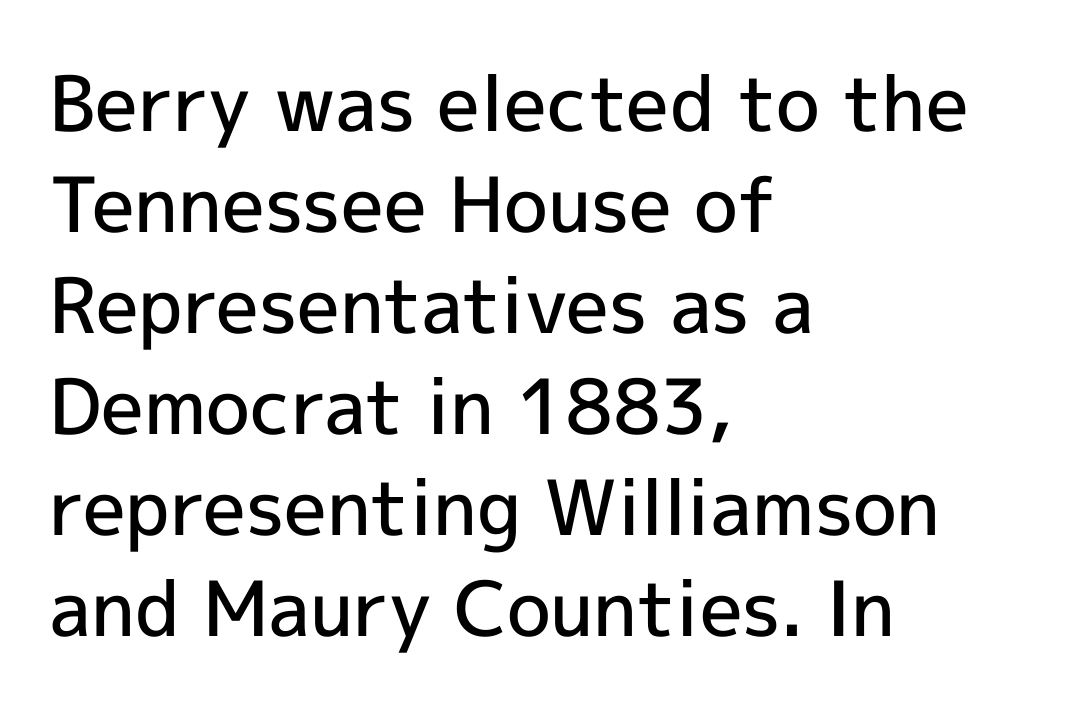
{"serif": "no", "italic": "no", "bold": "semi", "weight": "semibold", "width": "normal", "x_height": "medium", "monospaced": "no", "underline": "no", "align": "left", "line_spacing": "normal", "line_spacing_ratio": 1.33, "letter_spacing": "normal", "letter_spacing_em": 0.0, "glyph_px": 76}
